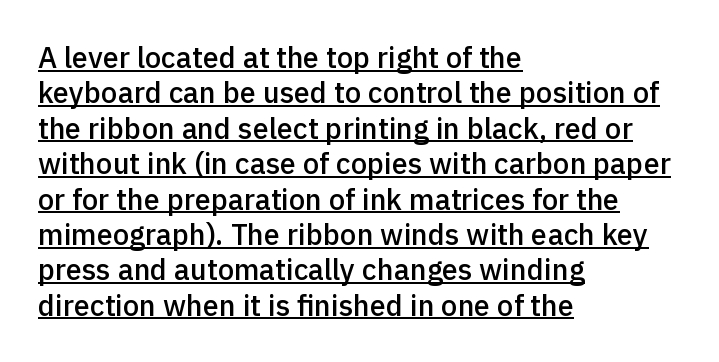
The image shows 29 px semibold sans-serif type, upright; set left-aligned, line spacing 1.22x, normal letter spacing, underlined; a medium x-height.
